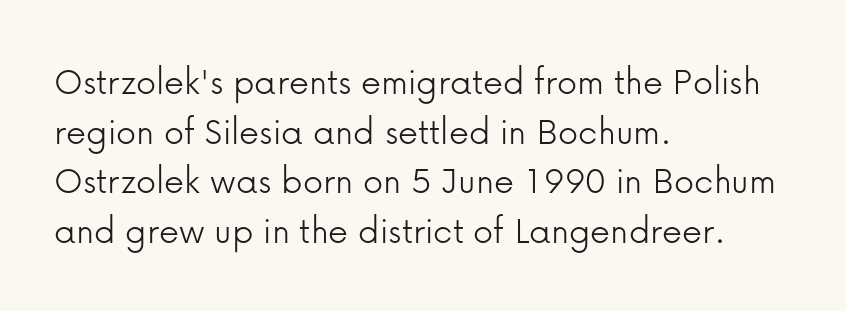
Q: Is the text bold? A: No.
Q: Is the text italic (slanted)? A: No, it is upright.
Q: Is the typeface a serif or a sans-serif typeface? A: Sans-serif.
Q: Is the text underlined? A: No.
Q: How is the paragraph aligned? A: Left-aligned.
Q: Is the spacing between letters normal or unusually wide? A: Normal.
Q: Width (condensed, normal, or wide)? A: Normal.
Q: Stroke contrast? A: Low.
Q: x-height? A: Medium.
Q: Monospaced? A: No.
